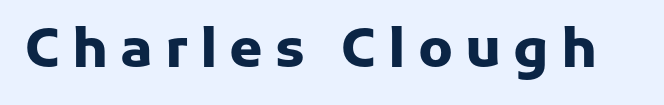
The image shows 54 px heavy sans-serif type, upright; set unusually wide letter spacing (+0.22 em), not underlined; low stroke contrast and a medium x-height.
